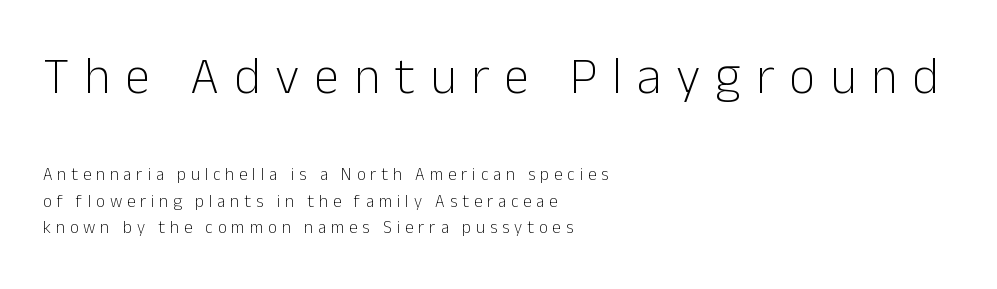
Classification — sans serif. Bigger letters appear in the top chunk; the bottom chunk is reduced. Varying glyph widths throughout — classic text-font behaviour. One glance says typical: line gaps are just what's usual. The passage is arranged the way most books set body copy — flush left.
